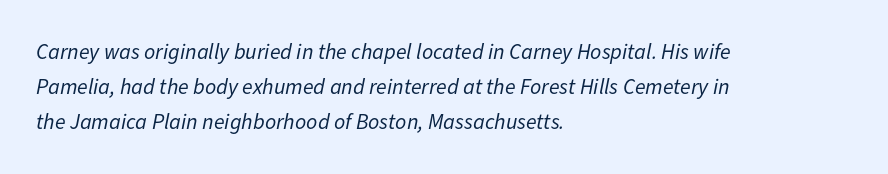
{"italic": "yes", "lean": "right", "slant_degrees": 11, "bold": "no", "underline": "no", "align": "left", "line_spacing": "normal", "line_spacing_ratio": 1.58, "letter_spacing": "normal", "letter_spacing_em": 0.0, "glyph_px": 22}
